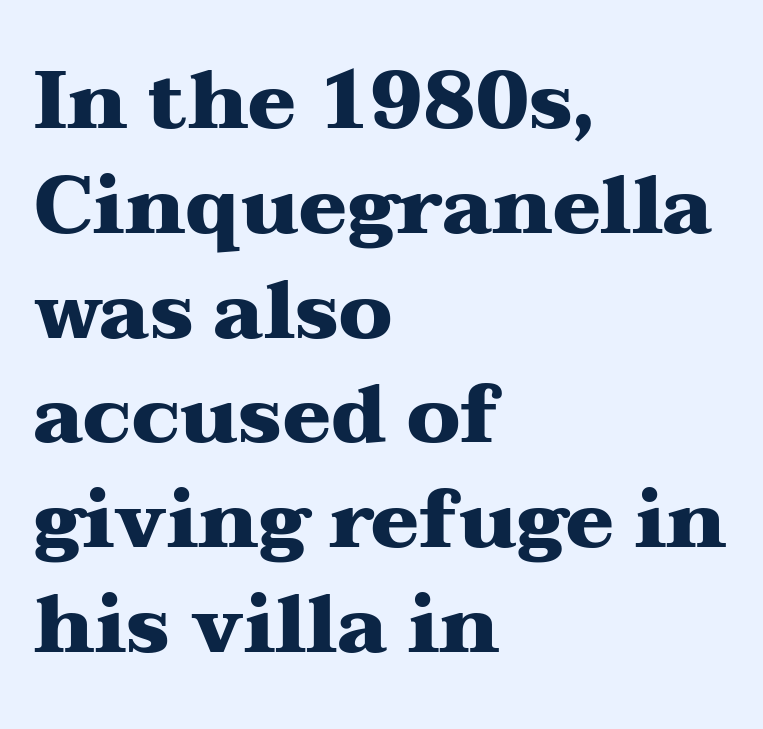
Varying glyph widths throughout — classic text-font behaviour. The rendering uses a moderate line-height, typical for paragraphs. The letters sit at their default tracking, neither squeezed nor spread. Bare-footed words on every line. This sample uses an upright cut, with every glyph sitting square on the baseline.
